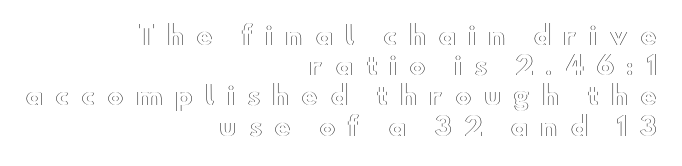
Q: Is the text italic (slanted)? A: No, it is upright.
Q: Is the text underlined? A: No.
Q: How is the paragraph aligned? A: Right-aligned.
Q: Is the spacing between letters normal or unusually wide? A: Unusually wide.
